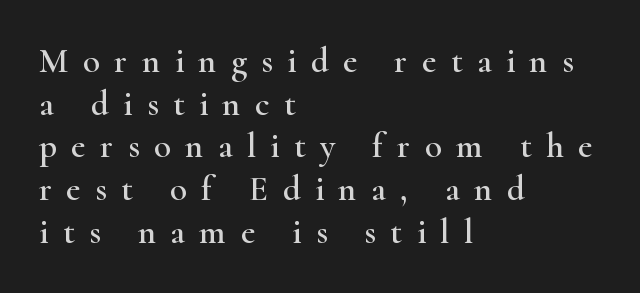
The image shows 35 px wide serif type, upright; set left-aligned, line spacing 1.22x, unusually wide letter spacing (+0.41 em), not underlined; high stroke contrast and a small x-height.
